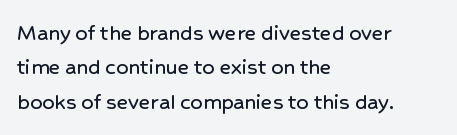
{"italic": "no", "underline": "no", "align": "left", "line_spacing": "normal", "line_spacing_ratio": 1.43, "letter_spacing": "normal", "letter_spacing_em": 0.0, "glyph_px": 24}
